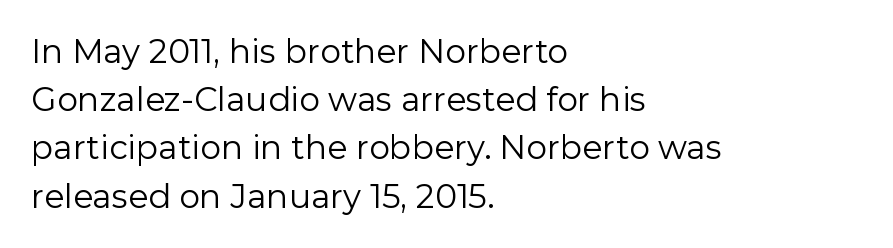
The weight would be labelled regular, book, light, or lighter still. The passage shown has conventional tracking throughout. Unmarked baselines from the first word to the last. Students, observe: this is what conventionally led text looks like. Do the characters align in a grid? No, the font is proportional.
